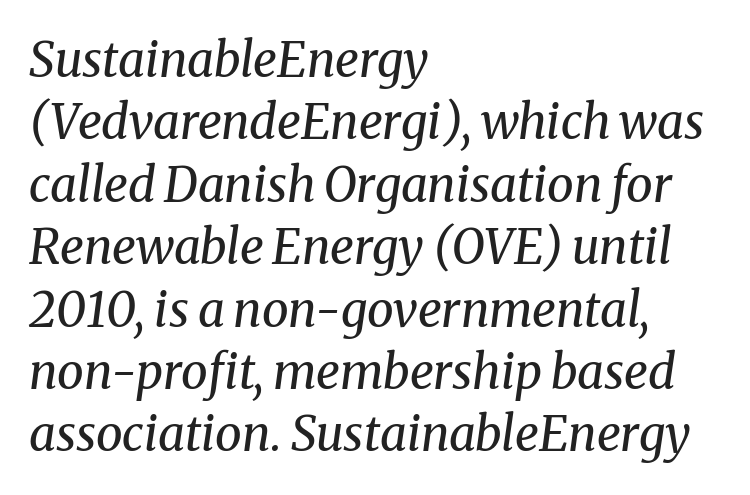
The image shows 48 px regular-weight serif type, italic (leaning right); set left-aligned, normal line spacing (1.3x), normal letter spacing, not underlined; medium stroke contrast and a medium x-height.
